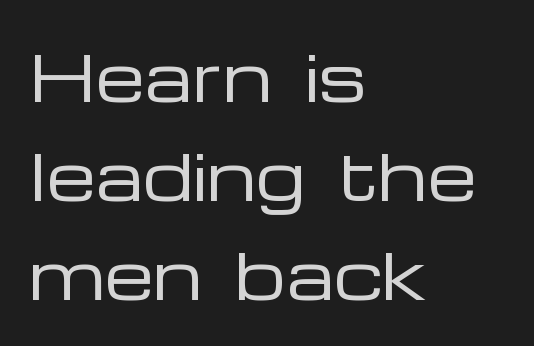
The font family rendered here belongs to the sans-serif group. A classic flush-left, rag-right setting is used for this passage. The letters stand straight up with perfectly vertical stems. This sample uses plain, unmodified letter spacing. Varying glyph widths throughout — classic text-font behaviour. No heavy texture on the line: the type isn't bold.
